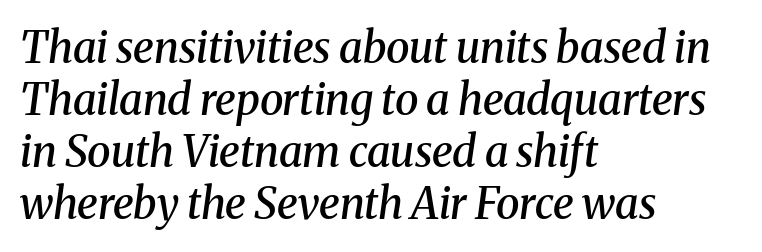
Notice the strokes are somewhat thickened but not fully heavy: this is a semibold. The designer went with a serif here, giving each stem small feet. The rendering anchors every line to the left-hand side. Glyph-to-glyph distance matches everyday printed text.
